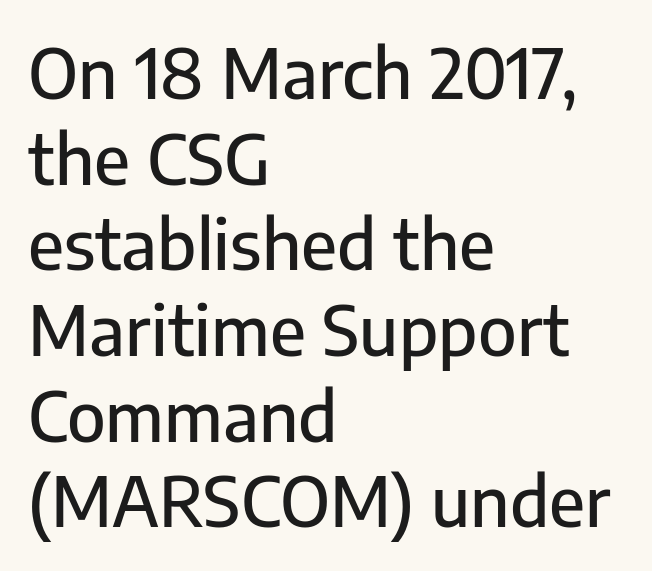
{"serif": "no", "italic": "no", "width": "normal", "stroke_contrast": "low", "x_height": "medium", "monospaced": "no", "underline": "no", "align": "left", "line_spacing": "normal", "line_spacing_ratio": 1.26, "letter_spacing": "normal", "letter_spacing_em": 0.0, "glyph_px": 68}
